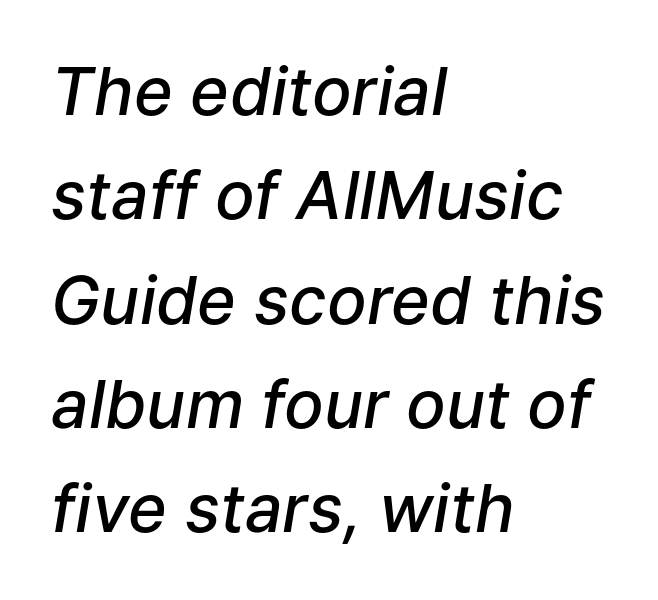
{"italic": "yes", "lean": "right", "slant_degrees": 9, "bold": "semi", "weight": "semibold", "width": "normal", "stroke_contrast": "low", "x_height": "medium", "monospaced": "no", "underline": "no", "align": "left", "line_spacing": "normal", "line_spacing_ratio": 1.58, "letter_spacing": "normal", "letter_spacing_em": 0.0, "glyph_px": 66}
